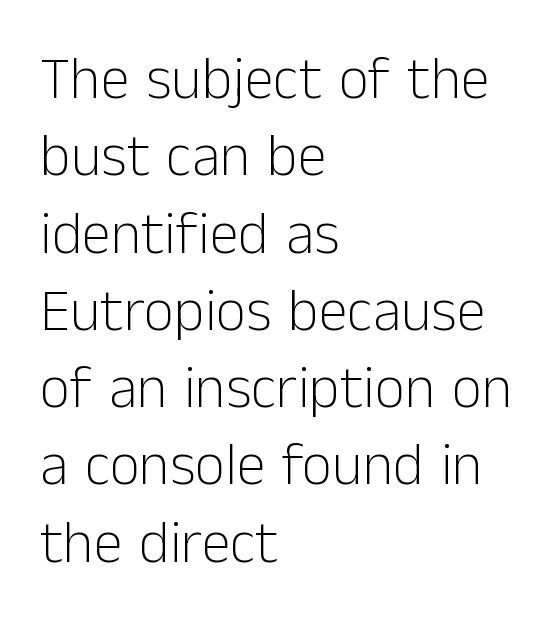
The image shows 59 px light sans-serif type, upright; set left-aligned, normal line spacing (1.31x), normal letter spacing, not underlined; low stroke contrast and a medium x-height.
